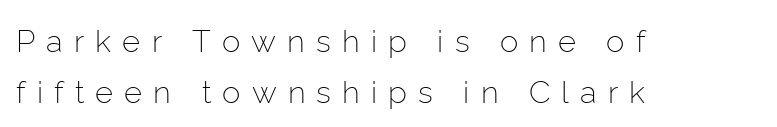
Ascenders rise straight up at ninety degrees. Leading: standard. This rendering uses left alignment, leaving the right contour irregular. Weight: not bold — regular or lighter. Stroke terminals: plain, sans-serif.
